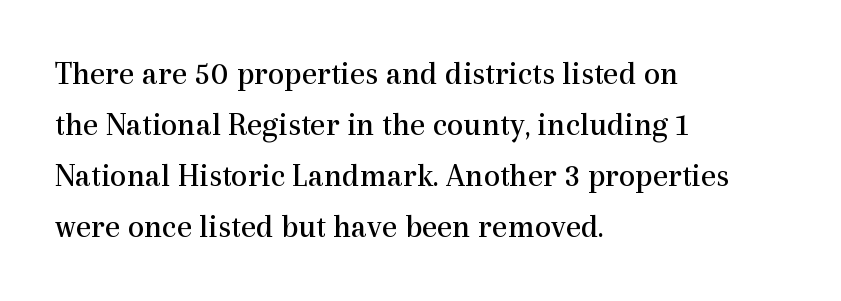
The passage shown has conventional tracking throughout. This sample has the flowing, uneven cadence of proportional lettering. Unlike italic type, these characters show no tilt at all. A typesetter would call this leading conventional body-copy spacing.
